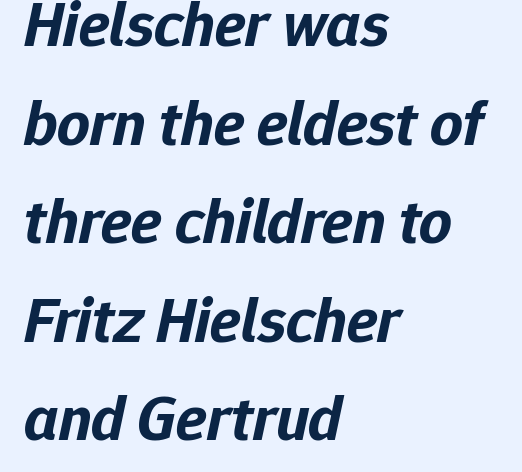
The image shows 64 px bold type, italic (leaning right); set left-aligned, normal line spacing (1.54x), normal letter spacing, not underlined; low stroke contrast and a medium x-height.
